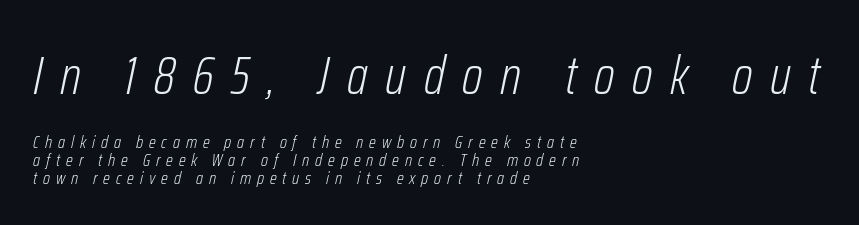
{"italic": "yes", "lean": "right", "slant_degrees": 12, "bold": "no", "weight": "light", "width": "condensed", "stroke_contrast": "low", "x_height": "medium", "monospaced": "no", "underline": "no", "align": "left", "line_spacing": "tight", "line_spacing_ratio": 0.98, "letter_spacing": "wide", "letter_spacing_em": 0.33, "larger_block": "first", "size_ratio": 2.94, "glyph_px": 53}
